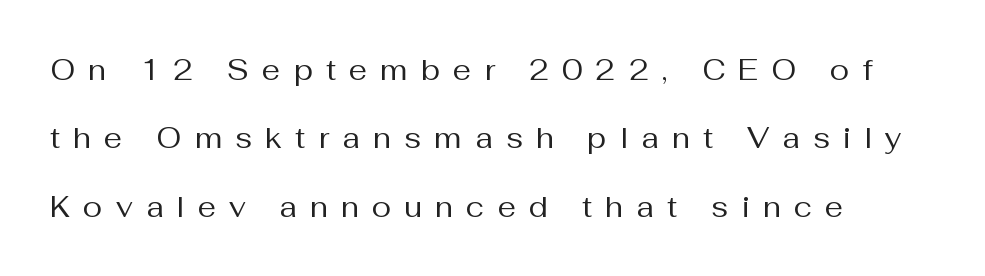
Q: Is the text bold? A: No.
Q: Is the text italic (slanted)? A: No, it is upright.
Q: Is the typeface a serif or a sans-serif typeface? A: Sans-serif.
Q: Is the text underlined? A: No.
Q: How is the paragraph aligned? A: Left-aligned.
Q: Is the spacing between letters normal or unusually wide? A: Unusually wide.
Q: Is the spacing between lines tight, normal or loose? A: Loose.
Q: Width (condensed, normal, or wide)? A: Normal.
Q: Stroke contrast? A: Medium.
Q: x-height? A: Medium.
Q: Monospaced? A: No.
